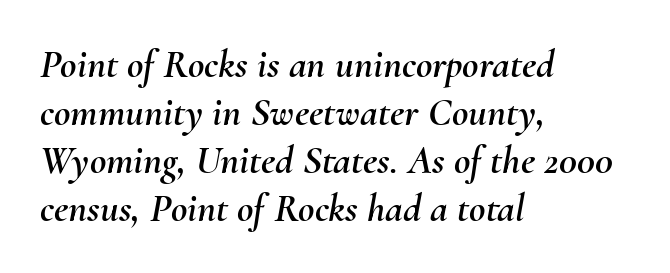
Think of a printed novel: that variable character pitch is what you see here. A typesetter would mark this as italic. A student would call this left alignment; a typographer would say flush left, rag right. Only glyphs here, with clear space below each row. Between one letter and the next there's only the usual sliver of space.
